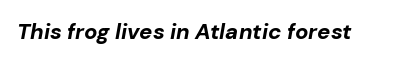
Q: Is the text bold? A: Yes.
Q: Is the text italic (slanted)? A: Yes, it leans right by about 10 degrees.
Q: Is the text underlined? A: No.
Q: Is the spacing between letters normal or unusually wide? A: Normal.
